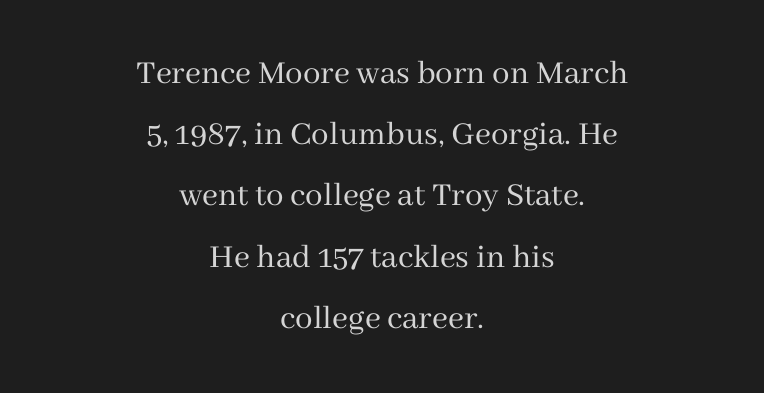
The gaps between neighbouring characters are ordinary and unremarkable. Character widths vary here, with narrow letters taking less room than wide ones. In terms of letterform style, serifs are clearly present. Is the block centered? Yes — each line is placed symmetrically about the middle. Counters stay open thanks to moderate or lighter strokes. Unmarked baselines from the first word to the last.
